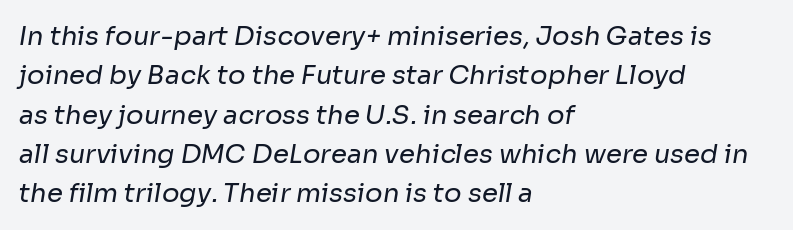
{"bold": "no", "underline": "no", "align": "left", "line_spacing": "normal", "line_spacing_ratio": 1.51, "letter_spacing": "normal", "letter_spacing_em": 0.0, "glyph_px": 26}
